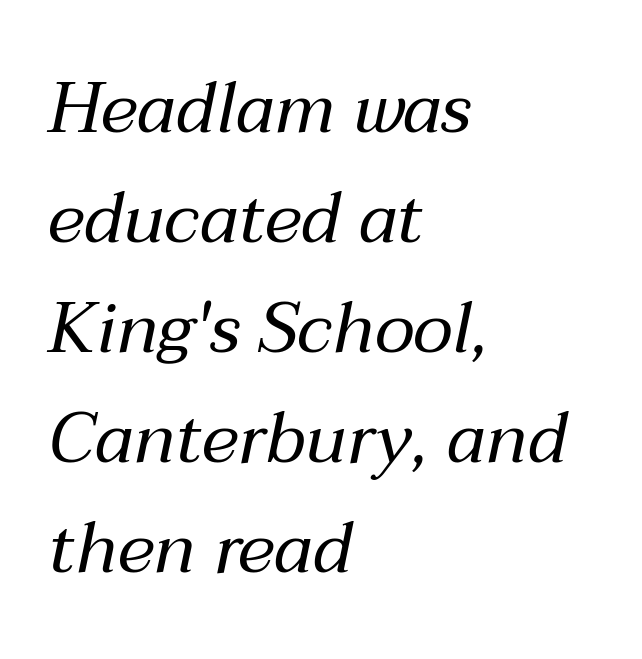
Honestly, there is no underline to notice here at all. Here the glyphs are tracked normally, forming tight word shapes. Evenly set lines give the paragraph a standard silhouette. Italic: yes, the glyphs are oblique.
